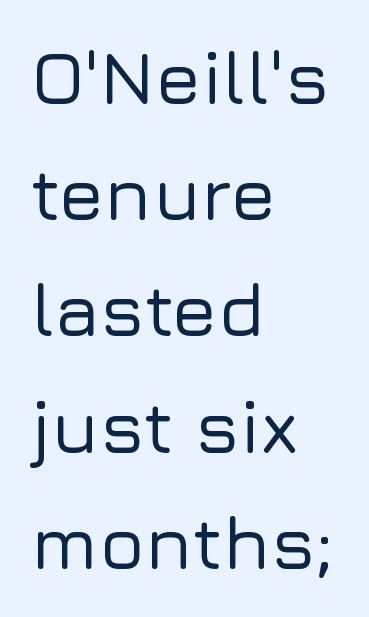
{"serif": "no", "italic": "no", "width": "normal", "stroke_contrast": "low", "x_height": "medium", "monospaced": "no", "underline": "no", "align": "left", "line_spacing": "normal", "line_spacing_ratio": 1.55, "letter_spacing": "normal", "letter_spacing_em": 0.0, "glyph_px": 75}
